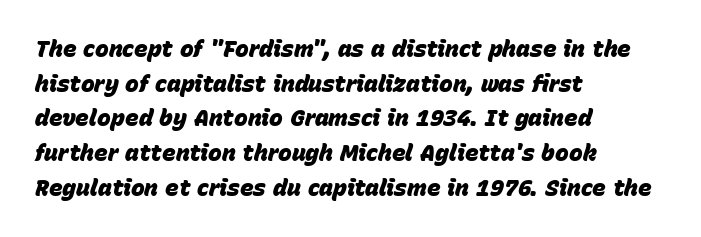
Is the type bold? Yes — the strokes are clearly thick and heavy. Spacing between characters is what you'd get straight out of the box. Left-aligned paragraph, ragged on the right. These lines were composed using italics. Nobody drew a line under any word here.
